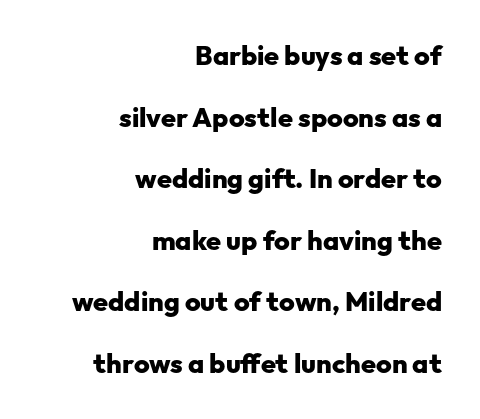
Notice how the passage keeps a crisp vertical edge on the right only. This is the regular roman posture of the typeface. In terms of letterspacing, this is plain default setting. If you measured baseline to baseline, you'd find a long distance. The strip under each line holds only bare page. This is heavy type, rendered in bold.
